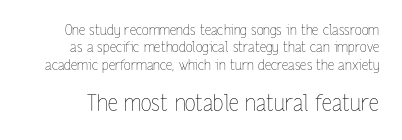
Q: Is the text bold? A: No.
Q: Is the text italic (slanted)? A: No, it is upright.
Q: Is the text underlined? A: No.
Q: Is the spacing between letters normal or unusually wide? A: Normal.
Q: Is the spacing between lines tight, normal or loose? A: Normal.
Q: Which block of text is set in a larger size, the first (top) or the second (bottom)? A: The second (bottom) one.
